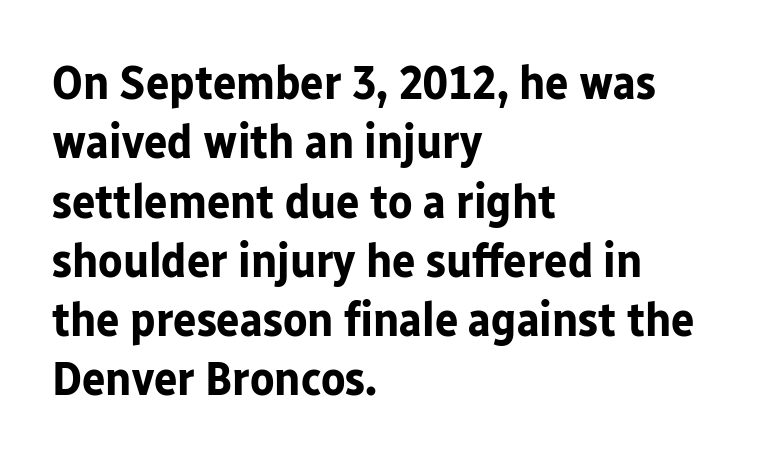
{"serif": "no", "italic": "no", "bold": "yes", "weight": "bold", "width": "normal", "stroke_contrast": "low", "x_height": "medium", "monospaced": "no", "underline": "no", "align": "left", "line_spacing_ratio": 1.21, "letter_spacing": "normal", "letter_spacing_em": 0.0, "glyph_px": 49}
